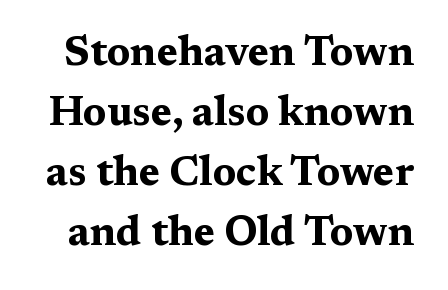
{"serif": "yes", "italic": "no", "bold": "yes", "weight": "bold", "width": "wide", "stroke_contrast": "medium", "x_height": "medium", "monospaced": "no", "underline": "no", "line_spacing": "normal", "line_spacing_ratio": 1.46, "letter_spacing": "normal", "letter_spacing_em": 0.0, "glyph_px": 41}
